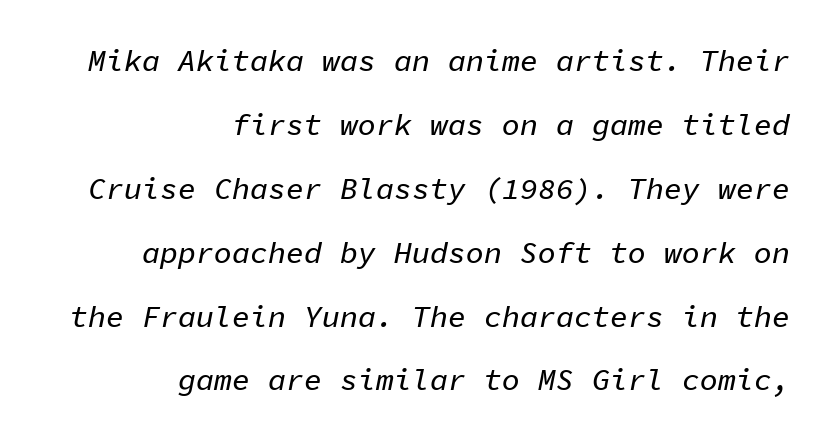
The image shows 30 px text type, italic (leaning right), monospaced; set right-aligned, loose line spacing (2.13x), normal letter spacing, not underlined; low stroke contrast and a medium x-height.
